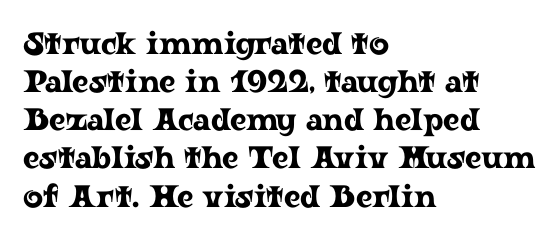
Here the designer chose a conventional face with non-uniform glyph widths. Tracking value appears to be zero — textbook default spacing. This is serif lettering, the kind often seen in printed books. Teacher's note: observe the even left margin — that is flush-left alignment.
